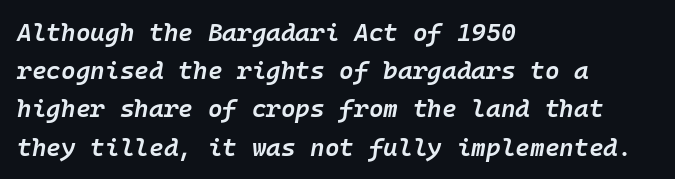
Regular leading. Line beginnings align vertically; line endings do not. The string is rendered with underlining switched off. Set as a demibold, roughly 600 on the weight scale.
